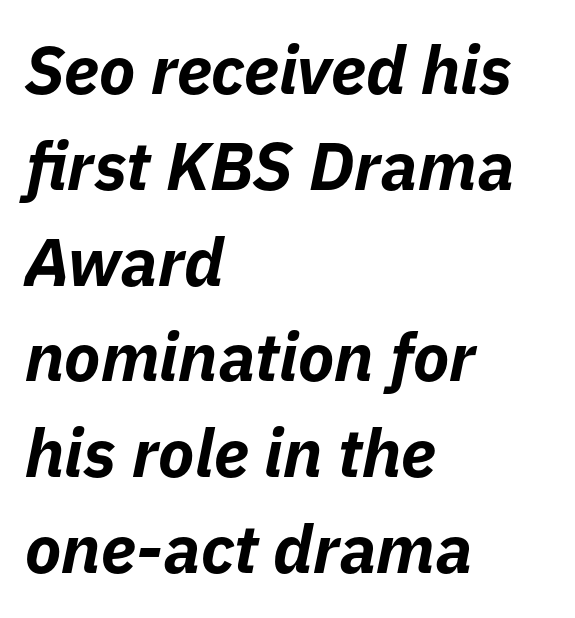
The image shows 67 px bold type, italic (leaning right); set left-aligned, normal line spacing (1.43x), normal letter spacing, not underlined; low stroke contrast and a medium x-height.
